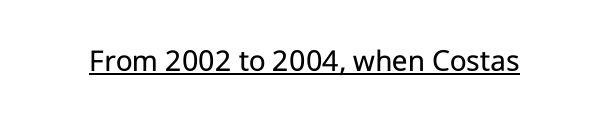
The image shows 32 px regular-weight sans-serif type, upright; set normal letter spacing, underlined; low stroke contrast and a medium x-height.
